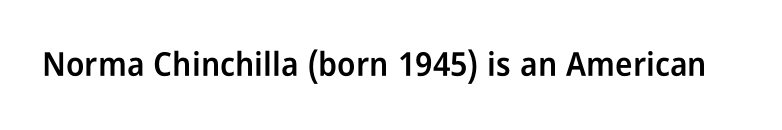
The image shows 33 px semibold, condensed sans-serif type, upright; set normal letter spacing, not underlined; low stroke contrast and a medium x-height.
